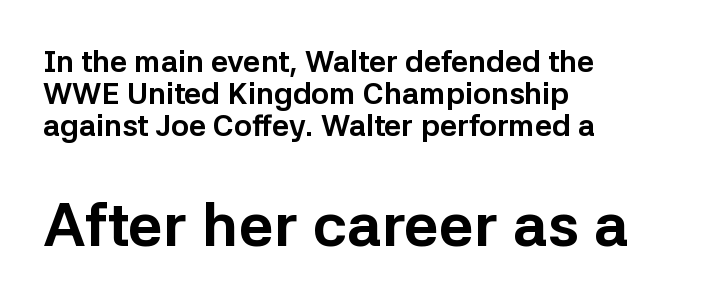
The image shows 61 px bold sans-serif type, upright; set left-aligned, tight line spacing (1.06x), normal letter spacing, not underlined; the second (bottom) block is 2.03x larger; low stroke contrast and a medium x-height.
